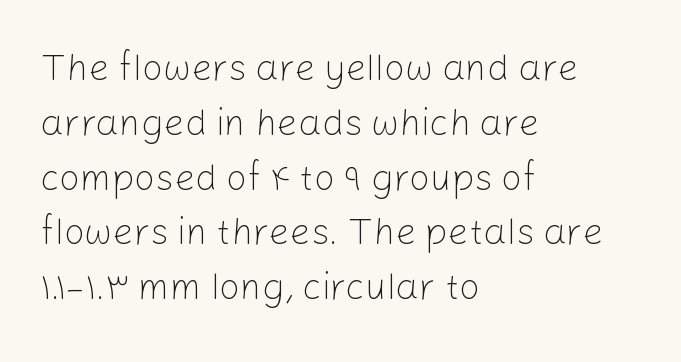
{"serif": "no", "italic": "no", "bold": "no", "weight": "light", "width": "normal", "stroke_contrast": "low", "x_height": "medium", "monospaced": "no", "underline": "no", "align": "left", "line_spacing": "normal", "line_spacing_ratio": 1.48, "letter_spacing": "normal", "letter_spacing_em": 0.0, "glyph_px": 37}
